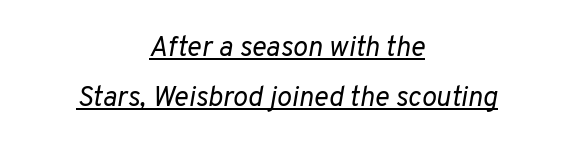
Q: Is the text bold? A: No.
Q: Is the text italic (slanted)? A: Yes, it leans right by about 10 degrees.
Q: Is the text underlined? A: Yes.
Q: How is the paragraph aligned? A: Centered.
Q: Is the spacing between letters normal or unusually wide? A: Normal.
Q: Width (condensed, normal, or wide)? A: Normal.
Q: Stroke contrast? A: Low.
Q: x-height? A: Medium.
Q: Monospaced? A: No.
